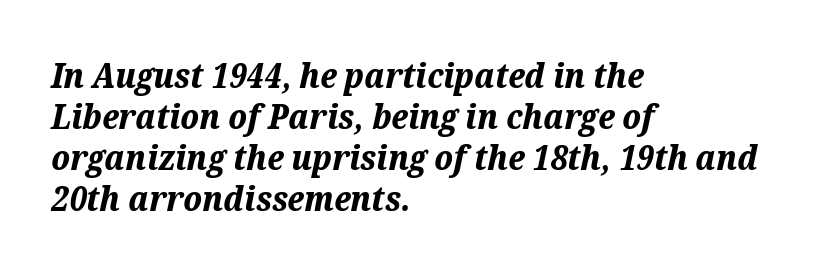
{"italic": "yes", "lean": "right", "slant_degrees": 12, "bold": "yes", "weight": "bold", "width": "normal", "stroke_contrast": "medium", "x_height": "medium", "monospaced": "no", "underline": "no", "align": "left", "line_spacing_ratio": 1.21, "letter_spacing": "normal", "letter_spacing_em": 0.0, "glyph_px": 34}
